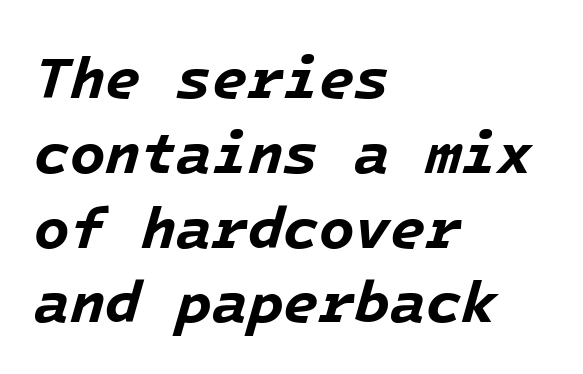
The image shows 58 px bold type, italic (leaning right); set left-aligned, normal line spacing (1.29x), normal letter spacing, not underlined; low stroke contrast and a medium x-height.
